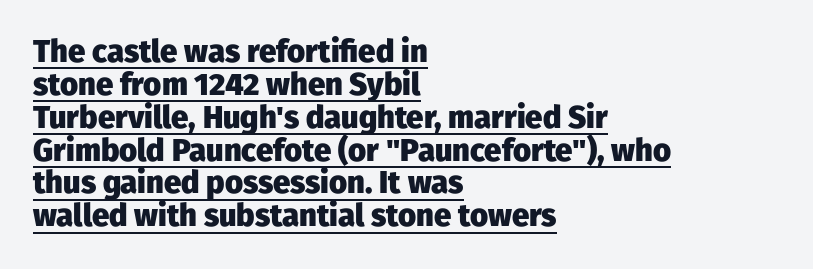
{"serif": "no", "italic": "no", "bold": "yes", "weight": "heavy", "width": "normal", "stroke_contrast": "low", "x_height": "medium", "monospaced": "no", "underline": "yes", "align": "left", "line_spacing": "tight", "line_spacing_ratio": 1.06, "letter_spacing": "normal", "letter_spacing_em": 0.0, "glyph_px": 31}
